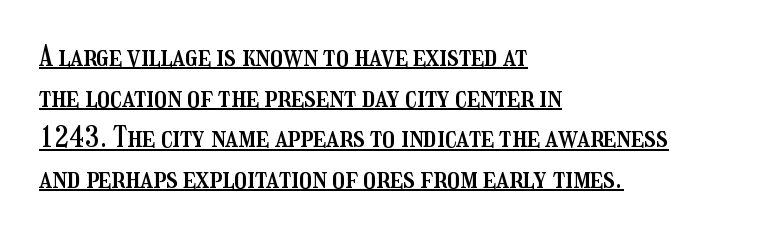
Q: Is the text italic (slanted)? A: No, it is upright.
Q: Is the text underlined? A: Yes.
Q: How is the paragraph aligned? A: Left-aligned.
Q: Is the spacing between letters normal or unusually wide? A: Normal.
Q: Is the spacing between lines tight, normal or loose? A: Normal.
Q: Width (condensed, normal, or wide)? A: Condensed.
Q: Stroke contrast? A: Medium.
Q: x-height? A: Medium.
Q: Monospaced? A: No.
